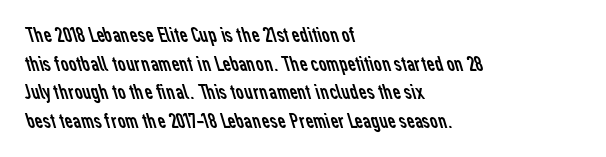
Characters follow at the spacing the type designer built in. These lines stack with their left ends in a neat column. The strip under each line holds only bare page. Each stroke keeps to a modest, everyday thickness or less.
